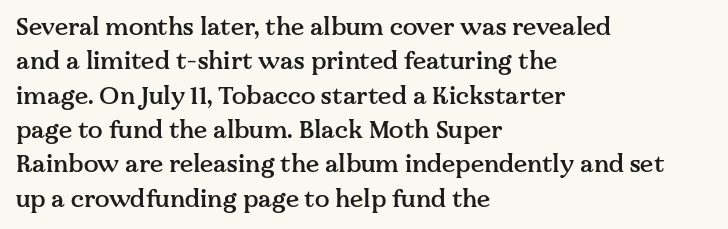
Between one letter and the next there's only the usual sliver of space. Underline: absent. Short and long lines alike share a common starting point at left. Compared with typical paragraphs, the rows here are spaced about the same.
